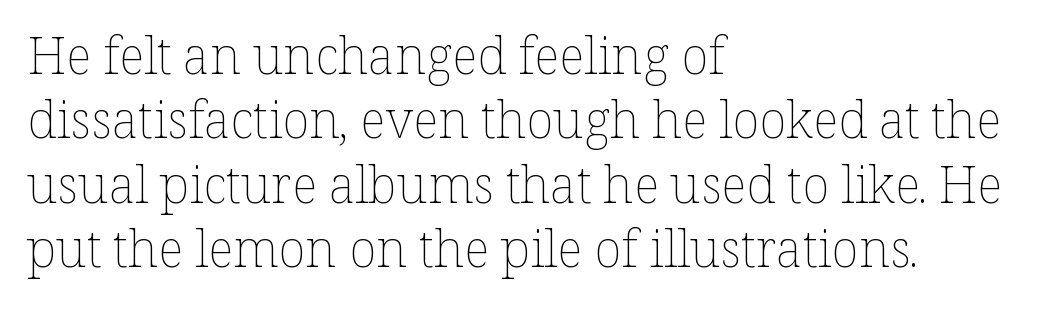
{"italic": "no", "bold": "no", "weight": "thin", "width": "normal", "stroke_contrast": "low", "x_height": "medium", "monospaced": "no", "underline": "no", "align": "left", "line_spacing": "normal", "line_spacing_ratio": 1.26, "letter_spacing": "normal", "letter_spacing_em": 0.0, "glyph_px": 51}
